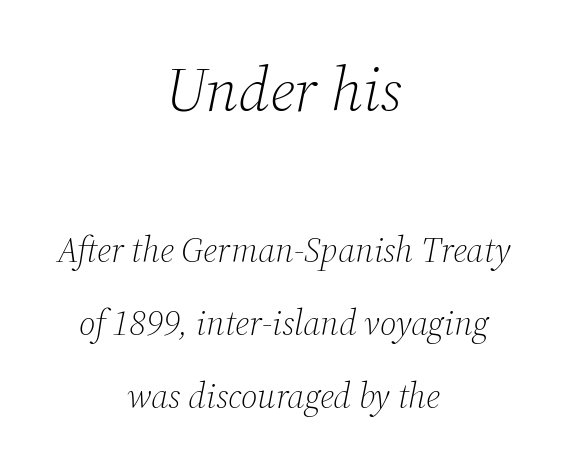
Q: Is the text bold? A: No.
Q: Is the text italic (slanted)? A: Yes, it leans right by about 12 degrees.
Q: Is the typeface a serif or a sans-serif typeface? A: Serif.
Q: Is the text underlined? A: No.
Q: How is the paragraph aligned? A: Centered.
Q: Is the spacing between letters normal or unusually wide? A: Normal.
Q: Is the spacing between lines tight, normal or loose? A: Loose.
Q: Which block of text is set in a larger size, the first (top) or the second (bottom)? A: The first (top) one.
Q: Width (condensed, normal, or wide)? A: Normal.
Q: Stroke contrast? A: Medium.
Q: x-height? A: Medium.
Q: Monospaced? A: No.
